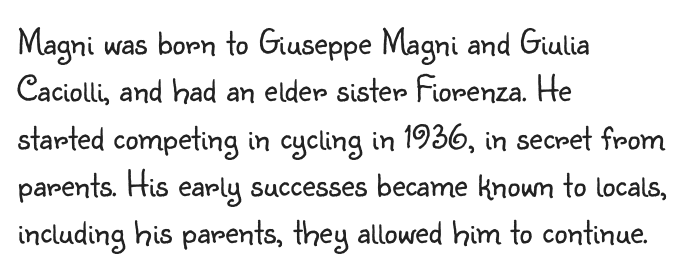
This rendering features lettering with no underline. The lines sit at an ordinary, default distance from one another. A typesetter would mark this as roman, not italic. Is this a sans? Yes — the strokes have no serifs. There is no visible air inserted between adjacent glyphs.
